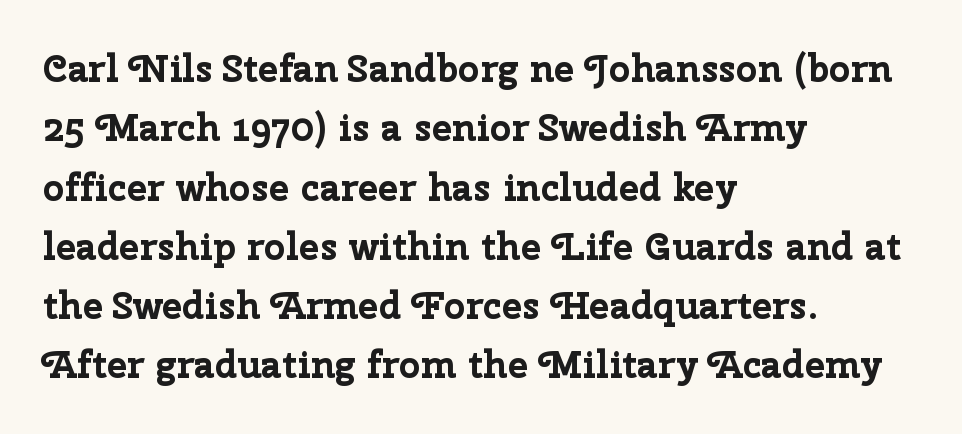
The image shows 38 px bold sans-serif type, upright; set left-aligned, normal line spacing (1.56x), normal letter spacing, not underlined; low stroke contrast and a medium x-height.
